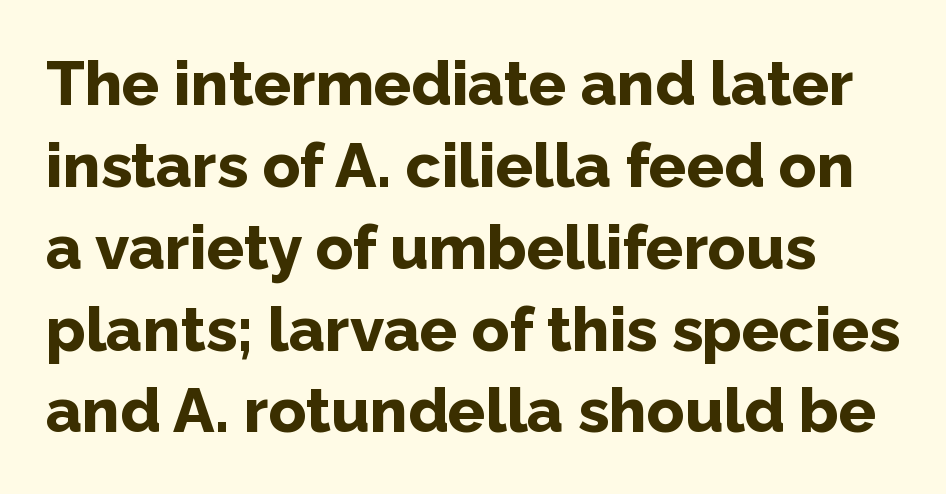
The image shows 62 px bold sans-serif type, upright; set normal line spacing (1.32x), normal letter spacing, not underlined; low stroke contrast and a medium x-height.
